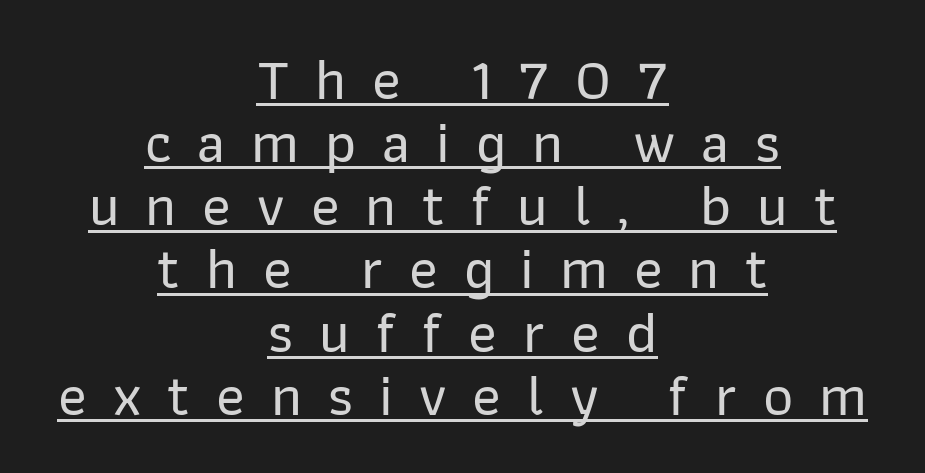
Q: Is the text italic (slanted)? A: No, it is upright.
Q: Is the typeface a serif or a sans-serif typeface? A: Sans-serif.
Q: Is the text underlined? A: Yes.
Q: How is the paragraph aligned? A: Centered.
Q: Is the spacing between letters normal or unusually wide? A: Unusually wide.
Q: Is the spacing between lines tight, normal or loose? A: Tight.
Q: Width (condensed, normal, or wide)? A: Normal.
Q: Stroke contrast? A: Low.
Q: x-height? A: Medium.
Q: Monospaced? A: No.
